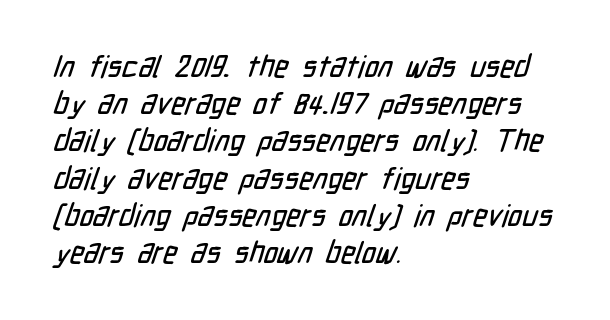
{"serif": "no", "width": "condensed", "stroke_contrast": "low", "x_height": "medium", "monospaced": "no", "underline": "no", "align": "left", "line_spacing_ratio": 1.24, "letter_spacing": "normal", "letter_spacing_em": 0.0, "glyph_px": 30}
